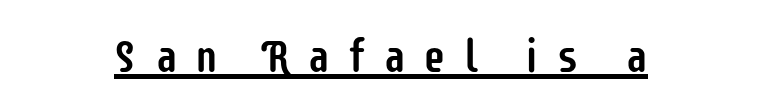
Proportional: the letters do not fall into vertical columns. Is there any slant? The stems are plumb. Is there an underline? Yes — a line sits under the letters. You could only call the tracking loose — the letters float apart.
